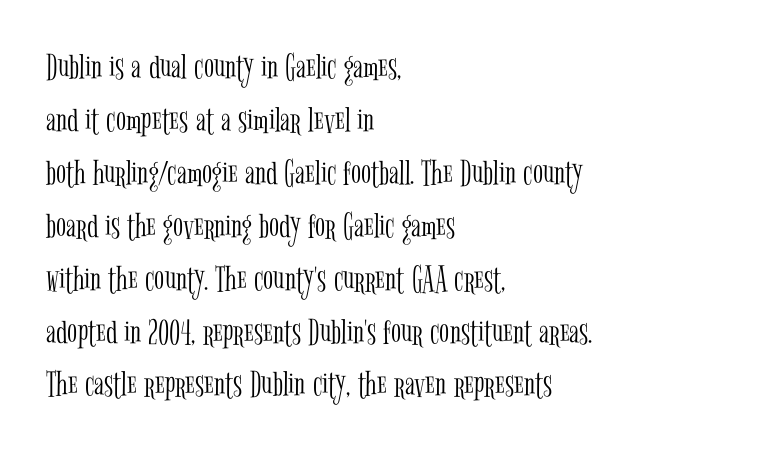
Q: Is the text bold? A: No.
Q: Is the text italic (slanted)? A: No, it is upright.
Q: Is the typeface a serif or a sans-serif typeface? A: Serif.
Q: Is the text underlined? A: No.
Q: How is the paragraph aligned? A: Left-aligned.
Q: Is the spacing between letters normal or unusually wide? A: Normal.
Q: Is the spacing between lines tight, normal or loose? A: Normal.
Q: Width (condensed, normal, or wide)? A: Condensed.
Q: Stroke contrast? A: Low.
Q: x-height? A: Medium.
Q: Monospaced? A: No.
